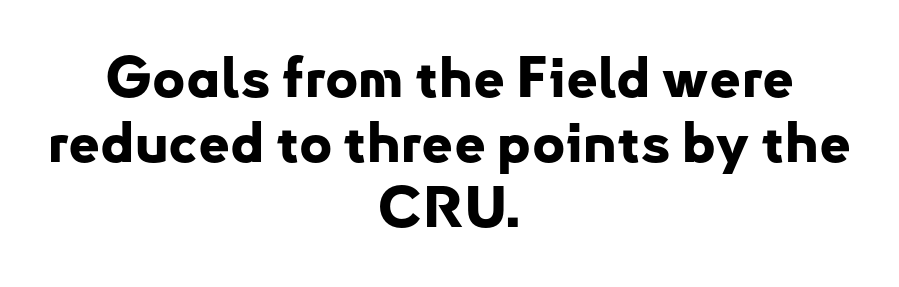
Q: Is the text bold? A: Yes.
Q: Is the text italic (slanted)? A: No, it is upright.
Q: Is the typeface a serif or a sans-serif typeface? A: Sans-serif.
Q: Is the text underlined? A: No.
Q: How is the paragraph aligned? A: Centered.
Q: Is the spacing between letters normal or unusually wide? A: Normal.
Q: Width (condensed, normal, or wide)? A: Normal.
Q: Stroke contrast? A: Low.
Q: x-height? A: Small.
Q: Monospaced? A: No.
